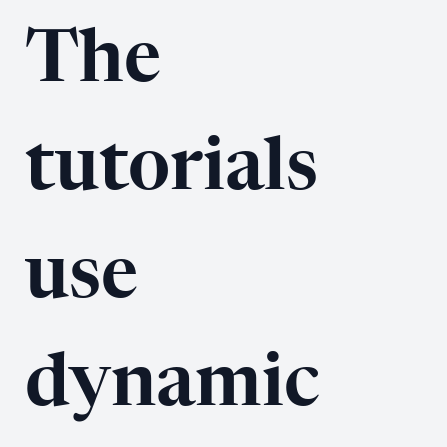
{"serif": "yes", "italic": "no", "width": "normal", "stroke_contrast": "high", "x_height": "medium", "monospaced": "no", "underline": "no", "align": "left", "line_spacing": "normal", "line_spacing_ratio": 1.5, "letter_spacing": "normal", "letter_spacing_em": 0.0, "glyph_px": 72}
